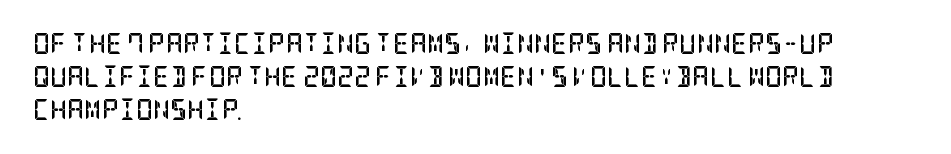
{"italic": "no", "bold": "yes", "underline": "no", "align": "left", "line_spacing": "normal", "line_spacing_ratio": 1.58, "letter_spacing": "normal", "letter_spacing_em": 0.0, "glyph_px": 21}
